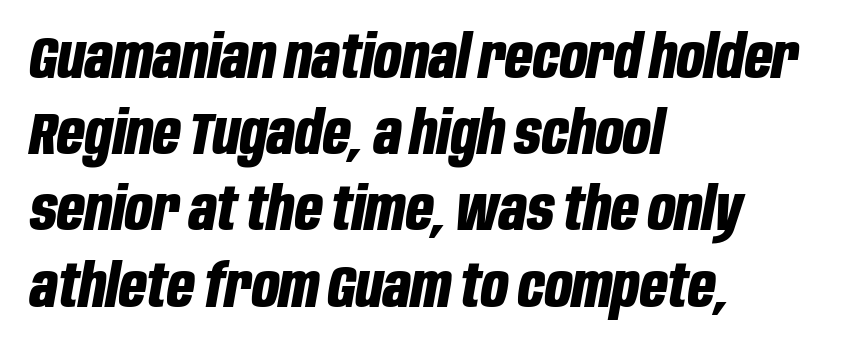
The image shows 60 px bold, condensed type, italic (leaning right); set left-aligned, normal line spacing (1.27x), normal letter spacing, not underlined; low stroke contrast and a large x-height.
